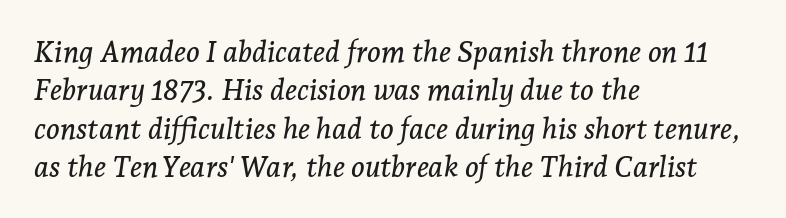
Q: Is the text italic (slanted)? A: Yes, it leans right by about 7 degrees.
Q: Is the typeface a serif or a sans-serif typeface? A: Serif.
Q: Is the text underlined? A: No.
Q: How is the paragraph aligned? A: Left-aligned.
Q: Is the spacing between letters normal or unusually wide? A: Normal.
Q: Is the spacing between lines tight, normal or loose? A: Normal.
Q: Width (condensed, normal, or wide)? A: Normal.
Q: Stroke contrast? A: Low.
Q: x-height? A: Medium.
Q: Monospaced? A: No.
